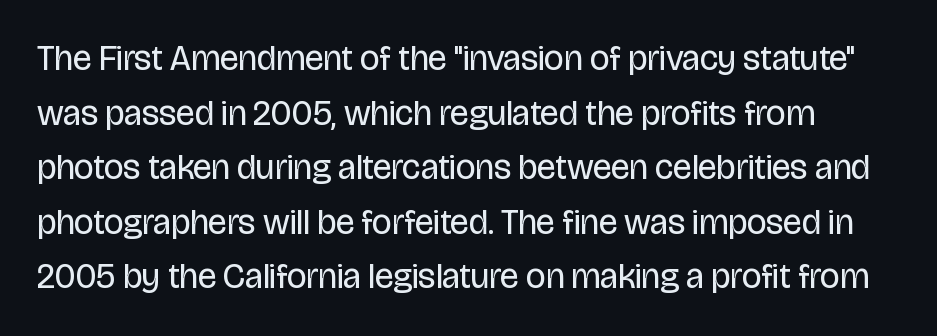
{"serif": "no", "italic": "no", "bold": "no", "weight": "regular", "width": "condensed", "stroke_contrast": "low", "x_height": "large", "monospaced": "no", "underline": "no", "line_spacing": "normal", "line_spacing_ratio": 1.56, "letter_spacing": "normal", "letter_spacing_em": 0.0, "glyph_px": 35}
